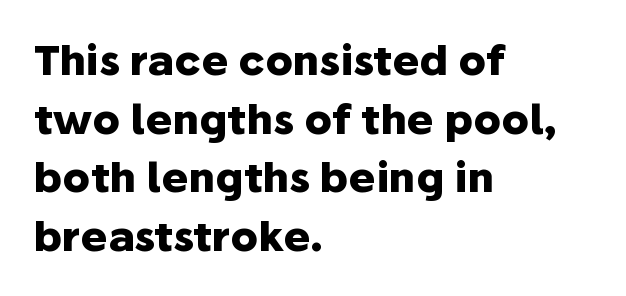
Q: Is the text bold? A: Yes.
Q: Is the text italic (slanted)? A: No, it is upright.
Q: Is the typeface a serif or a sans-serif typeface? A: Sans-serif.
Q: Is the text underlined? A: No.
Q: How is the paragraph aligned? A: Left-aligned.
Q: Is the spacing between letters normal or unusually wide? A: Normal.
Q: Is the spacing between lines tight, normal or loose? A: Normal.
Q: Width (condensed, normal, or wide)? A: Normal.
Q: Stroke contrast? A: Low.
Q: x-height? A: Medium.
Q: Monospaced? A: No.
